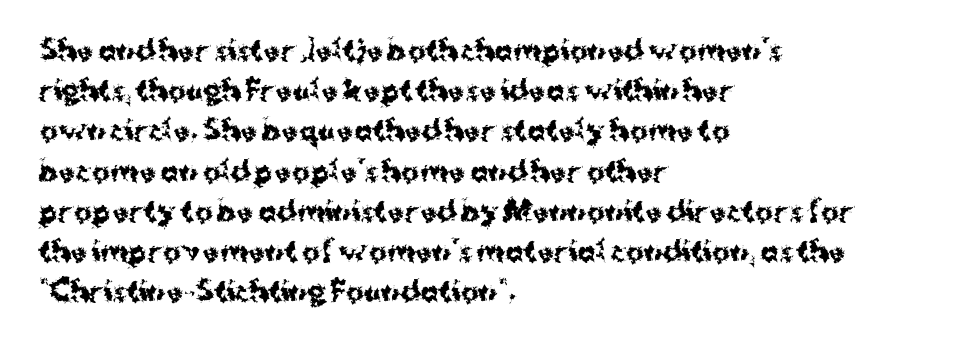
Q: Is the text bold? A: Yes.
Q: Is the text italic (slanted)? A: No, it is upright.
Q: Is the text underlined? A: No.
Q: How is the paragraph aligned? A: Left-aligned.
Q: Is the spacing between letters normal or unusually wide? A: Normal.
Q: Is the spacing between lines tight, normal or loose? A: Normal.
